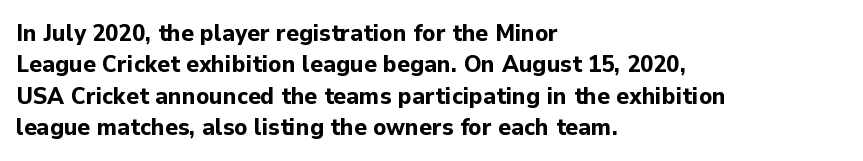
Caption: standard tracking, unaltered. In CSS terms this would be text-align: left. Unlike italic type, these characters show no tilt at all. A dark, heavy texture on the line: the type is bold.
